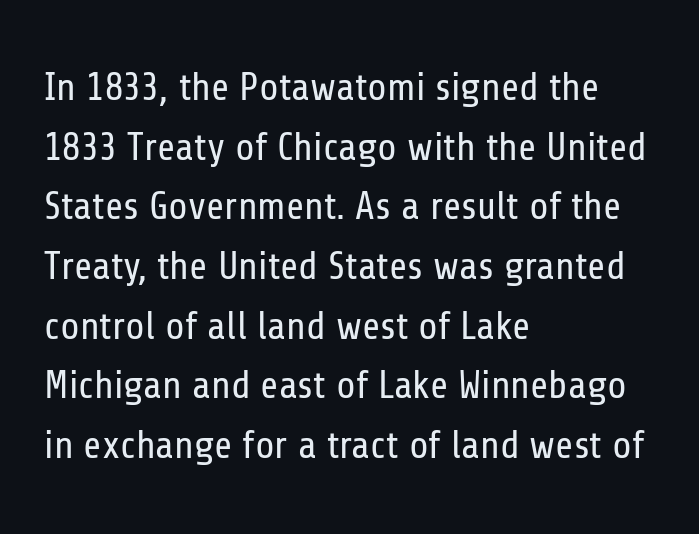
Reading down the block, your eye returns to a fixed left position each line. It's the straight-up-and-down kind of type. Baseline-to-baseline distance is the conventional proportion of letter height. Varying glyph widths throughout — classic text-font behaviour. Counters stay open thanks to moderate or lighter strokes.
